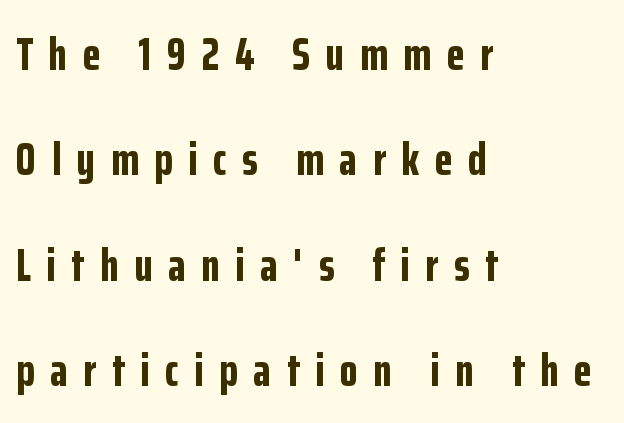
Q: Is the text bold? A: Yes.
Q: Is the text italic (slanted)? A: No, it is upright.
Q: Is the typeface a serif or a sans-serif typeface? A: Sans-serif.
Q: Is the text underlined? A: No.
Q: How is the paragraph aligned? A: Left-aligned.
Q: Is the spacing between letters normal or unusually wide? A: Unusually wide.
Q: Is the spacing between lines tight, normal or loose? A: Loose.
Q: Width (condensed, normal, or wide)? A: Condensed.
Q: Stroke contrast? A: Low.
Q: x-height? A: Medium.
Q: Monospaced? A: No.
